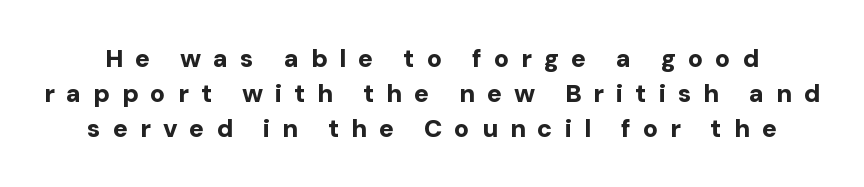
It's the straight-up-and-down kind of type. Bare-footed words on every line. Substantial extra tracking has been applied to these lines. This is heavy type, rendered in bold. The rows are spaced the way most documents space them.
